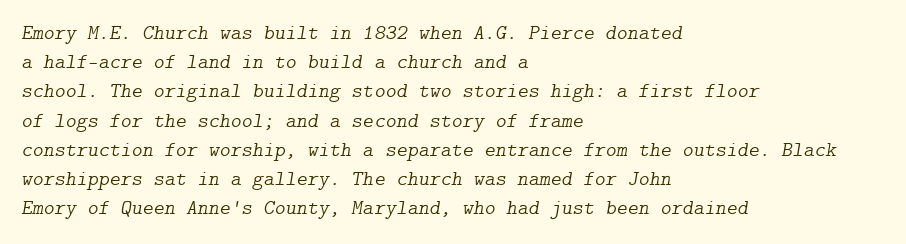
Lines of text with bare space underneath. Ink coverage per letter is moderate at most. The setting favours the left margin, as ordinary paragraphs usually do. The tracking reads as untouched default to a designer's eye. Style check: oblique.
